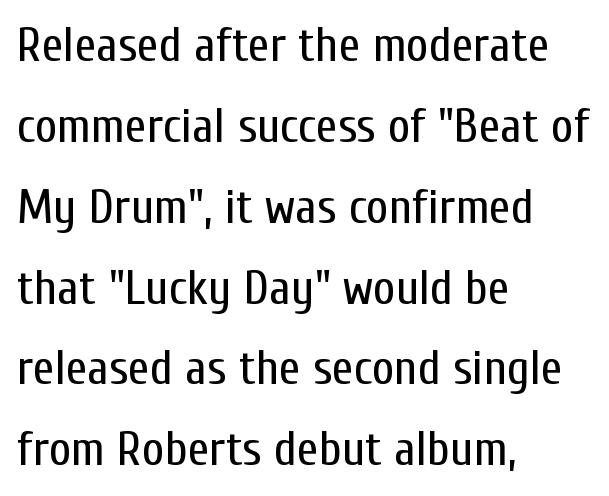
The image shows 49 px regular-weight, condensed sans-serif type, upright; set left-aligned, normal line spacing (1.65x), normal letter spacing, not underlined; low stroke contrast and a medium x-height.
